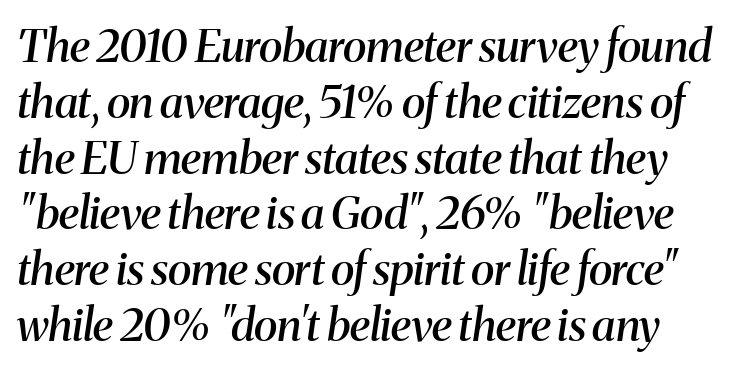
Q: Is the text bold? A: Semi-bold.
Q: Is the text italic (slanted)? A: Yes, it leans right by about 8 degrees.
Q: Is the typeface a serif or a sans-serif typeface? A: Serif.
Q: Is the text underlined? A: No.
Q: Is the spacing between letters normal or unusually wide? A: Normal.
Q: Width (condensed, normal, or wide)? A: Normal.
Q: Stroke contrast? A: Medium.
Q: x-height? A: Medium.
Q: Monospaced? A: No.
